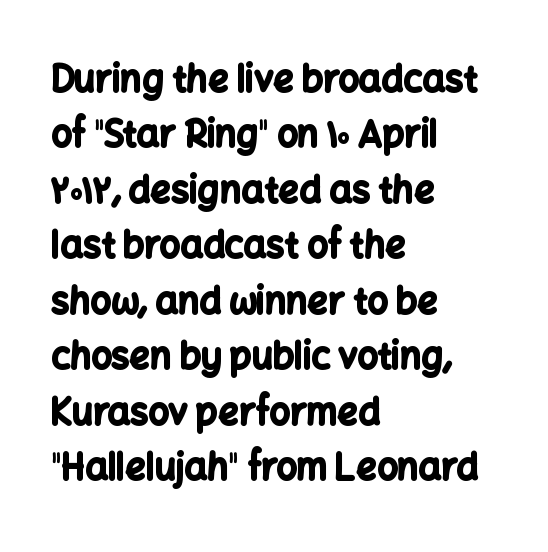
The image shows 36 px bold sans-serif type, upright; set left-aligned, normal line spacing (1.54x), normal letter spacing, not underlined; low stroke contrast and a medium x-height.
